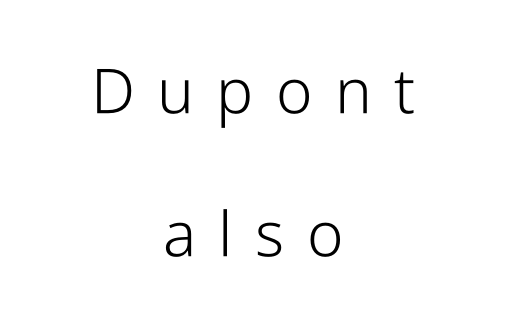
Regarding leading, the lines here are spaced well apart. Tracking here is generous; glyphs stand well apart from one another. Each letter's strokes conclude bluntly, with no projecting serifs. Is this a fixed-width face? No — the glyphs have proportional, varying widths. Style check: upright. A clean baseline with only descenders dipping below it.
